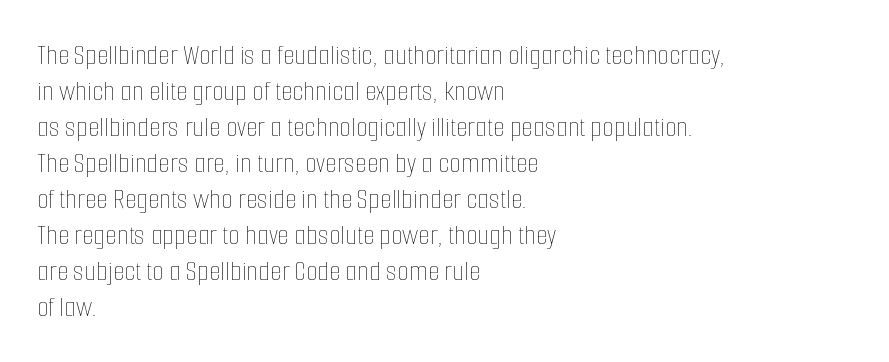
Q: Is the text bold? A: No.
Q: Is the text italic (slanted)? A: No, it is upright.
Q: Is the text underlined? A: No.
Q: How is the paragraph aligned? A: Left-aligned.
Q: Is the spacing between letters normal or unusually wide? A: Normal.
Q: Width (condensed, normal, or wide)? A: Condensed.
Q: Stroke contrast? A: Low.
Q: x-height? A: Medium.
Q: Monospaced? A: No.
